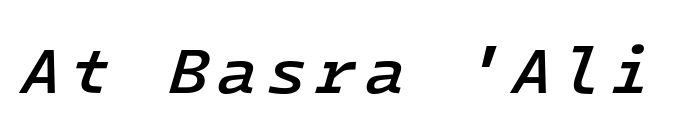
Monospaced: the letters line up in strict vertical columns. Emphasis by weight is partial: semibold. The passage shown is not underscored anywhere. Notice how the stems are inclined rather than vertical — that's the hallmark of italics.
